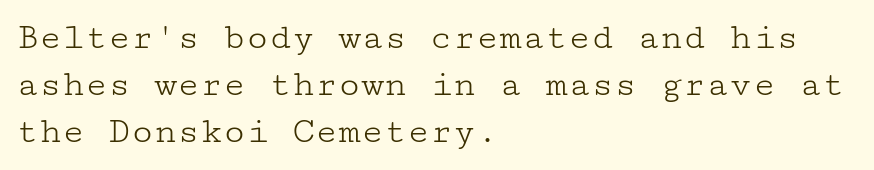
The image shows 38 px light, wide serif type, upright; set left-aligned, line spacing 1.24x, normal letter spacing, not underlined; low stroke contrast and a medium x-height.
